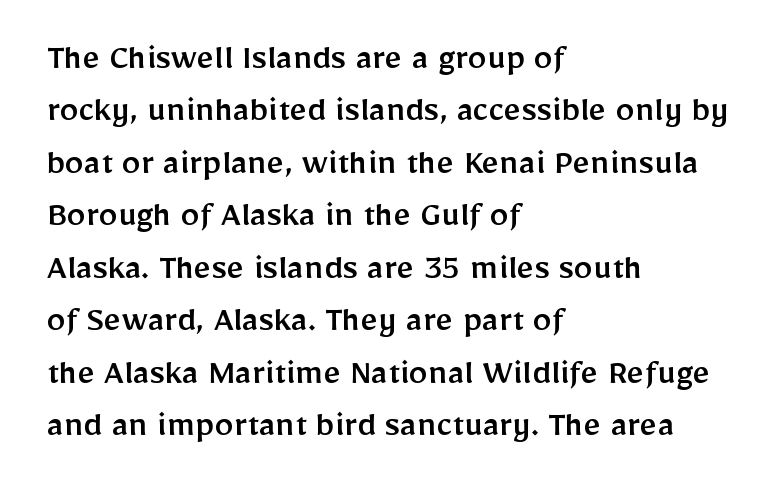
{"serif": "no", "italic": "no", "width": "normal", "stroke_contrast": "low", "x_height": "medium", "monospaced": "no", "underline": "no", "align": "left", "line_spacing": "normal", "line_spacing_ratio": 1.38, "letter_spacing": "normal", "letter_spacing_em": 0.0, "glyph_px": 38}
